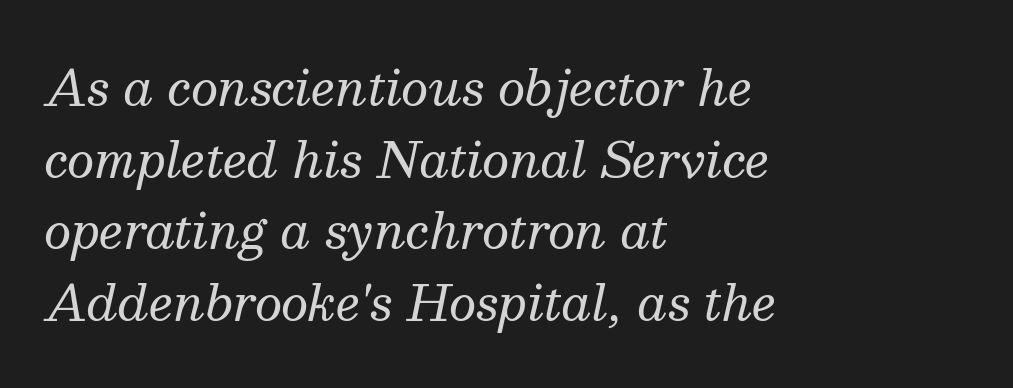
Q: Is the text bold? A: No.
Q: Is the text italic (slanted)? A: Yes, it leans right by about 13 degrees.
Q: Is the typeface a serif or a sans-serif typeface? A: Serif.
Q: Is the text underlined? A: No.
Q: How is the paragraph aligned? A: Left-aligned.
Q: Is the spacing between letters normal or unusually wide? A: Normal.
Q: Is the spacing between lines tight, normal or loose? A: Normal.
Q: Width (condensed, normal, or wide)? A: Normal.
Q: Stroke contrast? A: Medium.
Q: x-height? A: Medium.
Q: Monospaced? A: No.
